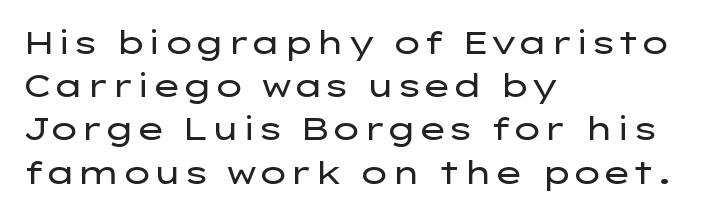
Q: Is the text bold? A: No.
Q: Is the text italic (slanted)? A: No, it is upright.
Q: Is the typeface a serif or a sans-serif typeface? A: Sans-serif.
Q: Is the text underlined? A: No.
Q: How is the paragraph aligned? A: Left-aligned.
Q: Is the spacing between letters normal or unusually wide? A: Normal.
Q: Is the spacing between lines tight, normal or loose? A: Normal.
Q: Width (condensed, normal, or wide)? A: Wide.
Q: Stroke contrast? A: Low.
Q: x-height? A: Medium.
Q: Monospaced? A: No.
